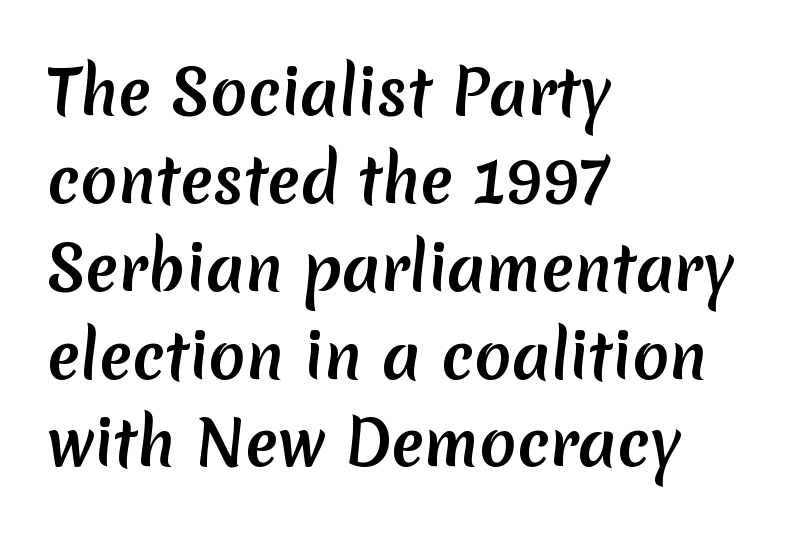
Q: Is the text bold? A: Yes.
Q: Is the typeface a serif or a sans-serif typeface? A: Sans-serif.
Q: Is the text underlined? A: No.
Q: How is the paragraph aligned? A: Left-aligned.
Q: Is the spacing between letters normal or unusually wide? A: Normal.
Q: Is the spacing between lines tight, normal or loose? A: Normal.
Q: Width (condensed, normal, or wide)? A: Normal.
Q: Stroke contrast? A: Low.
Q: x-height? A: Medium.
Q: Monospaced? A: No.
